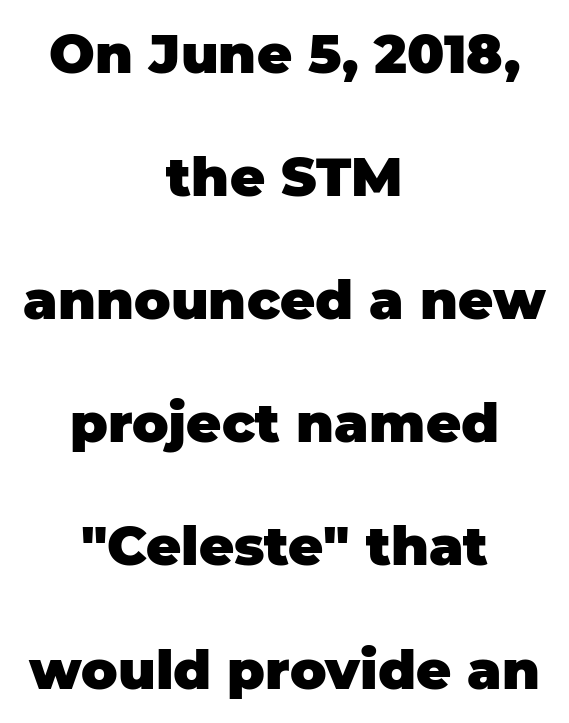
Q: Is the text bold? A: Yes.
Q: Is the text italic (slanted)? A: No, it is upright.
Q: Is the typeface a serif or a sans-serif typeface? A: Sans-serif.
Q: Is the text underlined? A: No.
Q: How is the paragraph aligned? A: Centered.
Q: Is the spacing between letters normal or unusually wide? A: Normal.
Q: Is the spacing between lines tight, normal or loose? A: Loose.
Q: Width (condensed, normal, or wide)? A: Normal.
Q: Stroke contrast? A: Low.
Q: x-height? A: Large.
Q: Monospaced? A: No.
